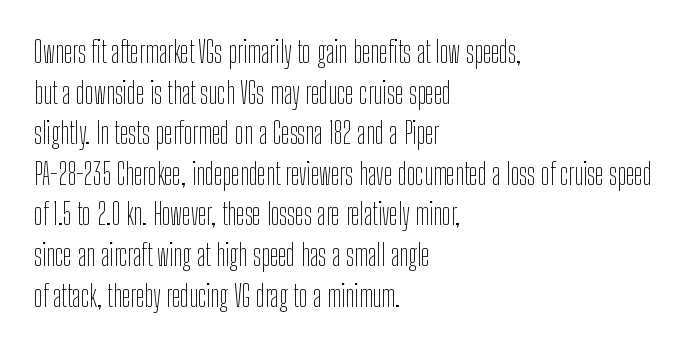
The rendering shows plain stroke endings on the letterforms — a sans-serif design. Where is the straight margin? On the left. Standard letterfit; no display-style spreading of the glyphs. Bold? No — there's no thickening of the strokes. Students, observe: this is what conventionally led text looks like.
